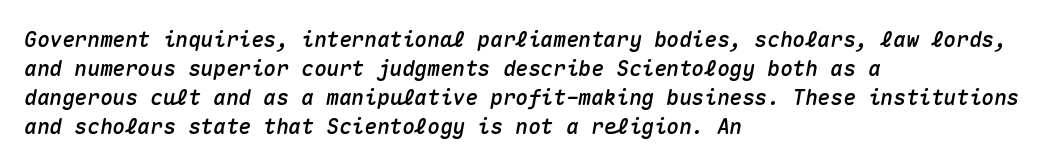
The glyphs look as if they've been sheared to an angle. Spacing between characters is what you'd get straight out of the box. This sample keeps an unexceptional amount of space between lines. Decoration check: the copy has no underline. Line starts are locked; line ends wander.
